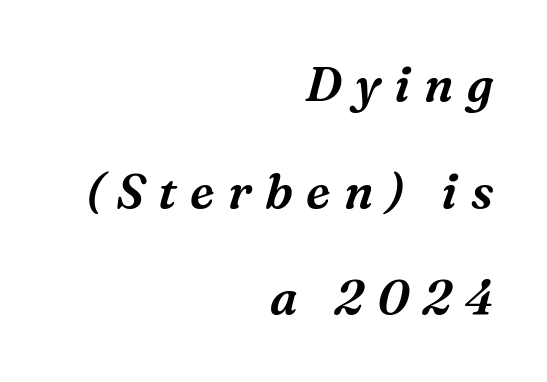
Looks like regular typesetting: each glyph gets only the width it needs. Unlike a clean sans, this face finishes its strokes with serifs. Slant detected: the letters are inclined. Each row of text sits above clean, open space.
